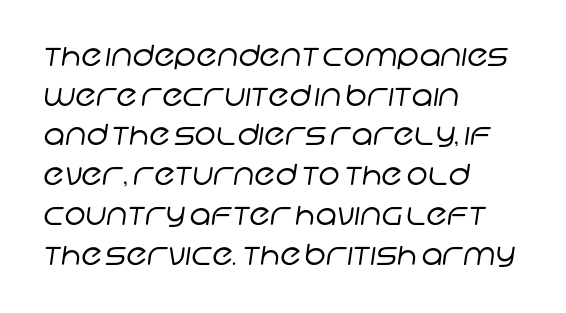
{"serif": "no", "bold": "no", "weight": "regular", "width": "normal", "stroke_contrast": "low", "x_height": "large", "monospaced": "no", "underline": "no", "align": "left", "line_spacing": "normal", "line_spacing_ratio": 1.37, "letter_spacing": "normal", "letter_spacing_em": 0.0, "glyph_px": 29}
